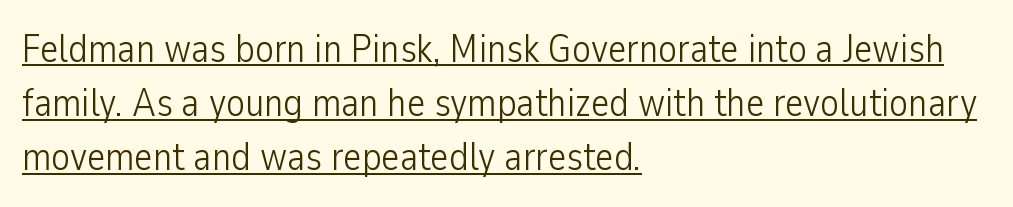
Q: Is the text bold? A: No.
Q: Is the text italic (slanted)? A: No, it is upright.
Q: Is the typeface a serif or a sans-serif typeface? A: Sans-serif.
Q: Is the text underlined? A: Yes.
Q: How is the paragraph aligned? A: Left-aligned.
Q: Is the spacing between letters normal or unusually wide? A: Normal.
Q: Is the spacing between lines tight, normal or loose? A: Normal.
Q: Width (condensed, normal, or wide)? A: Condensed.
Q: Stroke contrast? A: Low.
Q: x-height? A: Medium.
Q: Monospaced? A: No.
